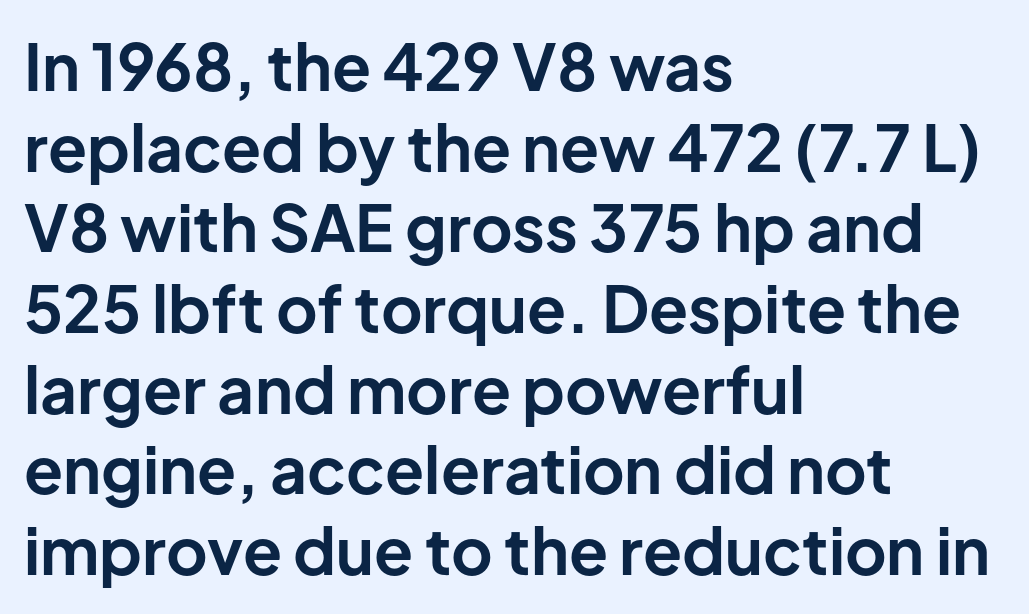
{"serif": "no", "italic": "no", "bold": "yes", "weight": "bold", "width": "normal", "stroke_contrast": "low", "x_height": "medium", "monospaced": "no", "underline": "no", "align": "left", "line_spacing": "normal", "line_spacing_ratio": 1.26, "letter_spacing": "normal", "letter_spacing_em": 0.0, "glyph_px": 64}
